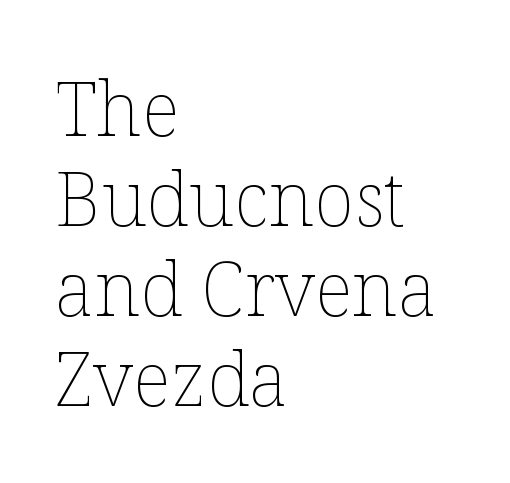
These lines are rendered in a variable-pitch font. Where is the straight margin? On the left. The face looks like a standard text weight, possibly lighter. The type sits square on the baseline with zero lean. Underline: absent. Here the glyphs are tracked normally, forming tight word shapes.
